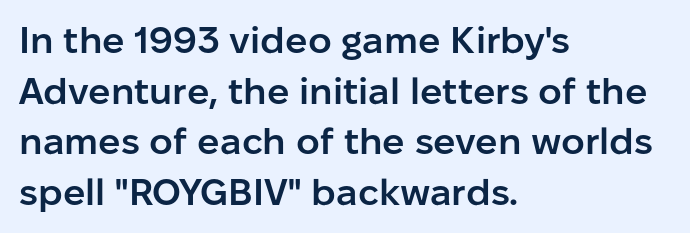
Q: Is the text bold? A: Semi-bold.
Q: Is the text italic (slanted)? A: No, it is upright.
Q: Is the typeface a serif or a sans-serif typeface? A: Sans-serif.
Q: Is the text underlined? A: No.
Q: How is the paragraph aligned? A: Left-aligned.
Q: Is the spacing between letters normal or unusually wide? A: Normal.
Q: Is the spacing between lines tight, normal or loose? A: Normal.
Q: Width (condensed, normal, or wide)? A: Normal.
Q: Stroke contrast? A: Low.
Q: x-height? A: Medium.
Q: Monospaced? A: No.
